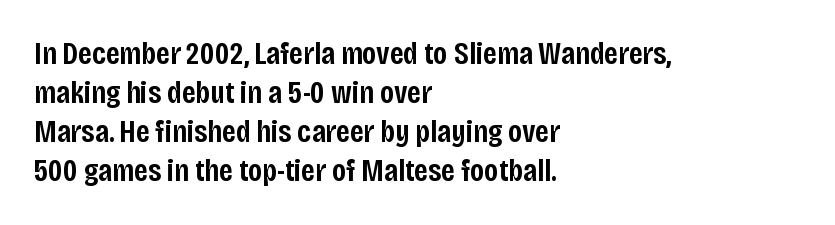
Q: Is the text bold? A: Semi-bold.
Q: Is the text italic (slanted)? A: No, it is upright.
Q: Is the typeface a serif or a sans-serif typeface? A: Sans-serif.
Q: Is the text underlined? A: No.
Q: How is the paragraph aligned? A: Left-aligned.
Q: Is the spacing between letters normal or unusually wide? A: Normal.
Q: Width (condensed, normal, or wide)? A: Condensed.
Q: Stroke contrast? A: Low.
Q: x-height? A: Large.
Q: Monospaced? A: No.
